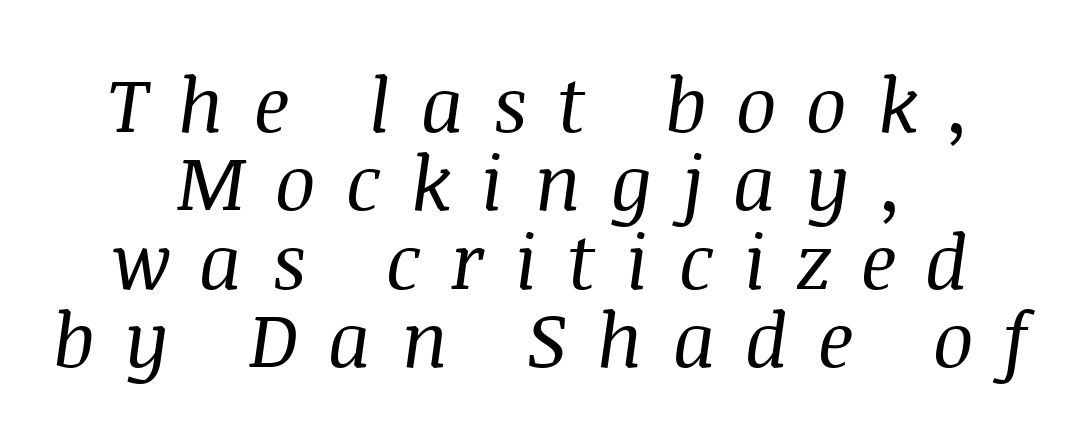
Q: Is the text bold? A: No.
Q: Is the text italic (slanted)? A: Yes, it leans right by about 8 degrees.
Q: Is the typeface a serif or a sans-serif typeface? A: Serif.
Q: Is the text underlined? A: No.
Q: How is the paragraph aligned? A: Centered.
Q: Is the spacing between letters normal or unusually wide? A: Unusually wide.
Q: Is the spacing between lines tight, normal or loose? A: Tight.
Q: Width (condensed, normal, or wide)? A: Normal.
Q: Stroke contrast? A: Medium.
Q: x-height? A: Large.
Q: Monospaced? A: No.
